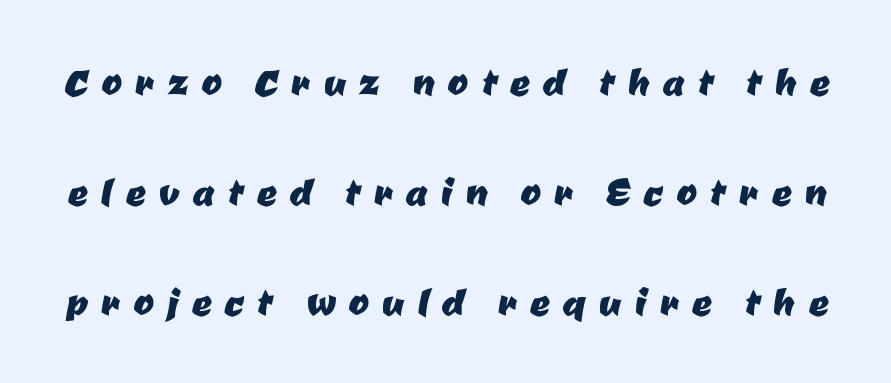
Leading: increased. Only glyphs here, with clear space below each row. Loose tracking; the words dissolve into strings of separated letters. No feet cap the strokes, marking this as sans-serif type.
